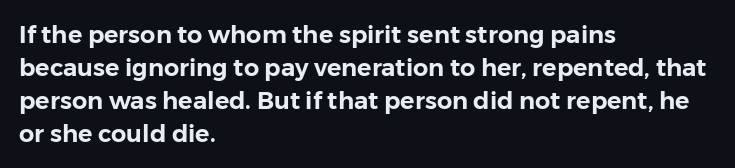
The image shows 24 px text type, upright; set left-aligned, normal line spacing (1.37x), normal letter spacing, not underlined.
